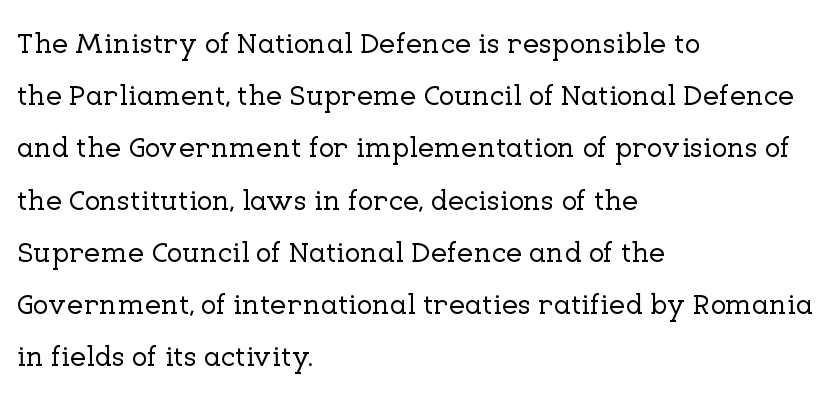
The image shows 29 px serif type, upright; set left-aligned, line spacing 1.8x, normal letter spacing, not underlined; low stroke contrast and a medium x-height.
